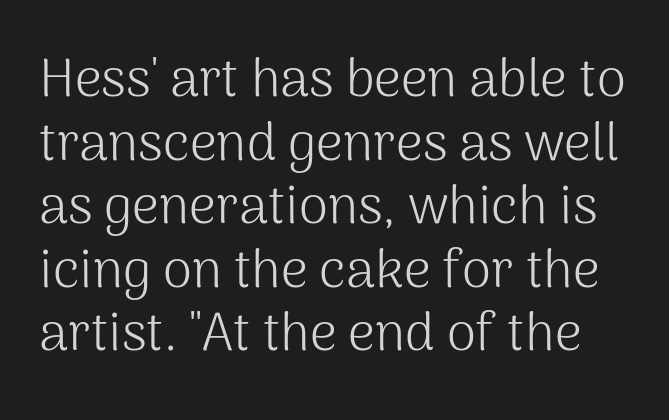
The image shows 53 px light sans-serif type, upright; set line spacing 1.2x, normal letter spacing, not underlined; medium stroke contrast and a medium x-height.
